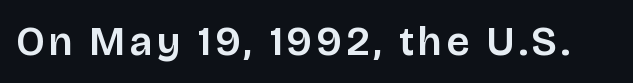
The image shows 41 px sans-serif type, upright; set not underlined; low stroke contrast and a large x-height.
